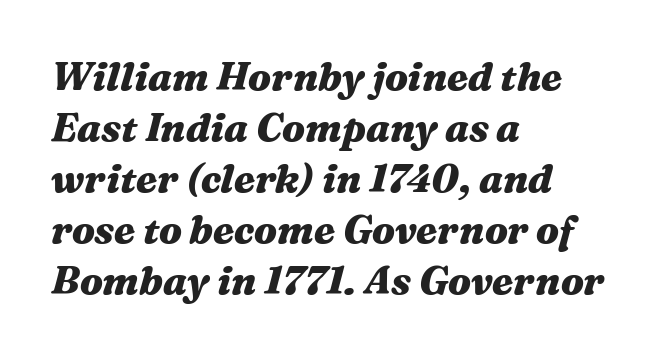
Q: Is the text bold? A: Yes.
Q: Is the text italic (slanted)? A: Yes, it leans right by about 16 degrees.
Q: Is the text underlined? A: No.
Q: How is the paragraph aligned? A: Left-aligned.
Q: Is the spacing between letters normal or unusually wide? A: Normal.
Q: Is the spacing between lines tight, normal or loose? A: Normal.
Q: Width (condensed, normal, or wide)? A: Wide.
Q: Stroke contrast? A: Medium.
Q: x-height? A: Medium.
Q: Monospaced? A: No.
